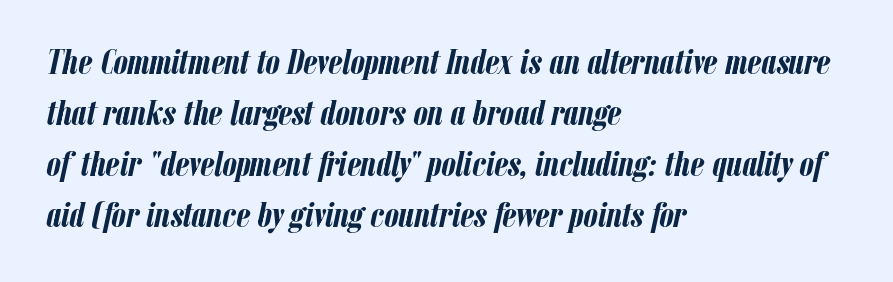
{"italic": "yes", "lean": "right", "slant_degrees": 12, "bold": "yes", "weight": "semibold", "width": "condensed", "stroke_contrast": "low", "x_height": "medium", "monospaced": "no", "underline": "no", "align": "left", "line_spacing": "normal", "line_spacing_ratio": 1.42, "letter_spacing": "normal", "letter_spacing_em": 0.0, "glyph_px": 36}
